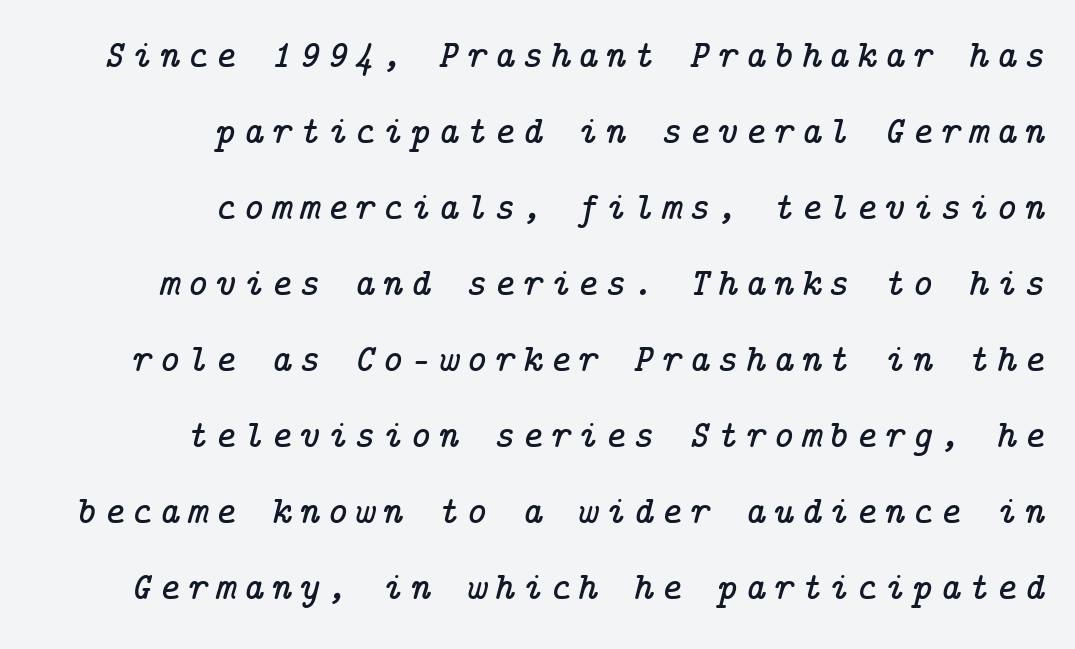
The image shows 39 px serif type, italic (leaning right); set right-aligned, loose line spacing (1.95x), not underlined; low stroke contrast and a medium x-height.
